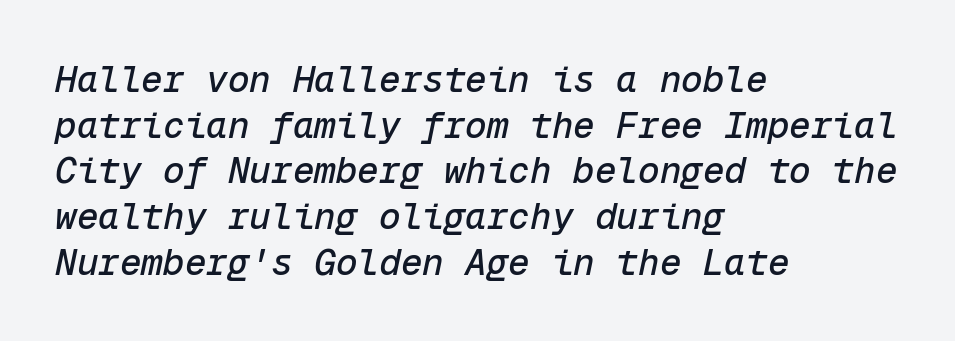
{"italic": "yes", "lean": "right", "slant_degrees": 12, "width": "normal", "stroke_contrast": "low", "x_height": "medium", "monospaced": "yes", "underline": "no", "align": "left", "line_spacing": "normal", "line_spacing_ratio": 1.27, "letter_spacing": "normal", "letter_spacing_em": 0.0, "glyph_px": 36}
